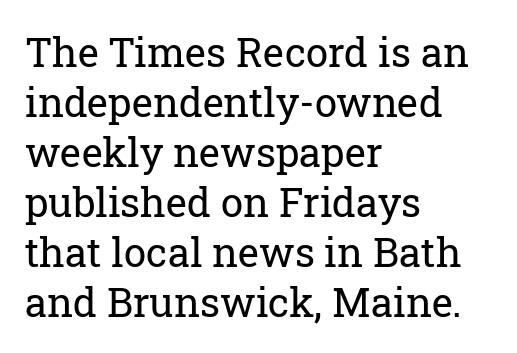
Q: Is the text bold? A: No.
Q: Is the text italic (slanted)? A: No, it is upright.
Q: Is the typeface a serif or a sans-serif typeface? A: Serif.
Q: Is the text underlined? A: No.
Q: How is the paragraph aligned? A: Left-aligned.
Q: Is the spacing between letters normal or unusually wide? A: Normal.
Q: Is the spacing between lines tight, normal or loose? A: Normal.
Q: Width (condensed, normal, or wide)? A: Normal.
Q: Stroke contrast? A: Low.
Q: x-height? A: Medium.
Q: Monospaced? A: No.
